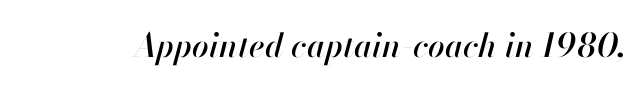
Q: Is the text italic (slanted)? A: Yes, it leans right by about 13 degrees.
Q: Is the text underlined? A: No.
Q: Is the spacing between letters normal or unusually wide? A: Normal.
Q: Width (condensed, normal, or wide)? A: Normal.
Q: Stroke contrast? A: High.
Q: x-height? A: Small.
Q: Monospaced? A: No.
